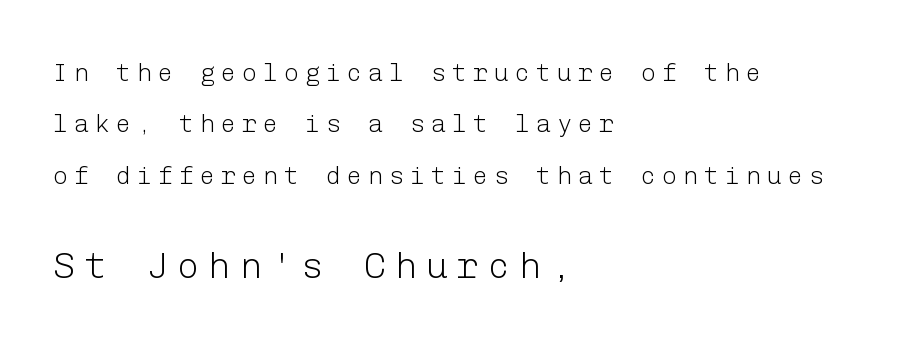
The image shows 37 px light sans-serif type, upright; set left-aligned, loose line spacing (2.06x), unusually wide letter spacing (+0.24 em), not underlined; the second (bottom) block is 1.48x larger; low stroke contrast and a medium x-height.
